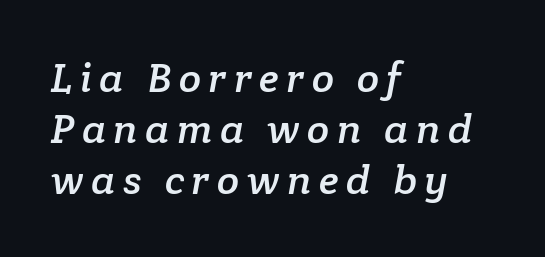
The glyphs are unaccompanied by any horizontal stroke below them. The compositor pushed each line to the left boundary. This sample has the flowing, uneven cadence of proportional lettering. Note: serifs present on the glyphs.
